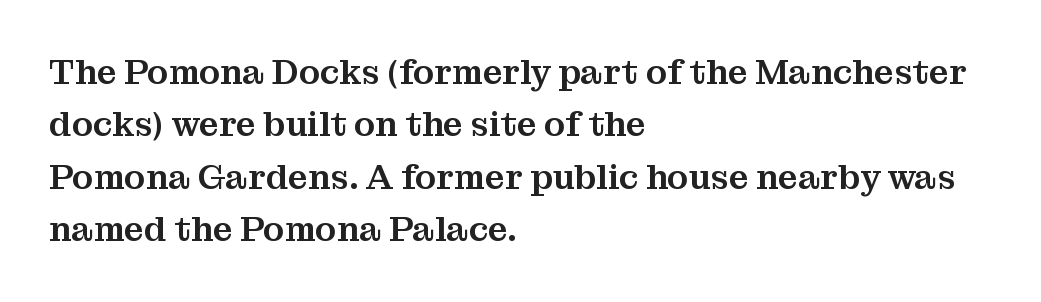
If you measured baseline to baseline, you'd find a middling distance. Character widths vary here, with narrow letters taking less room than wide ones. The passage shown is not underscored anywhere. The paragraph shown leans on its left margin.
